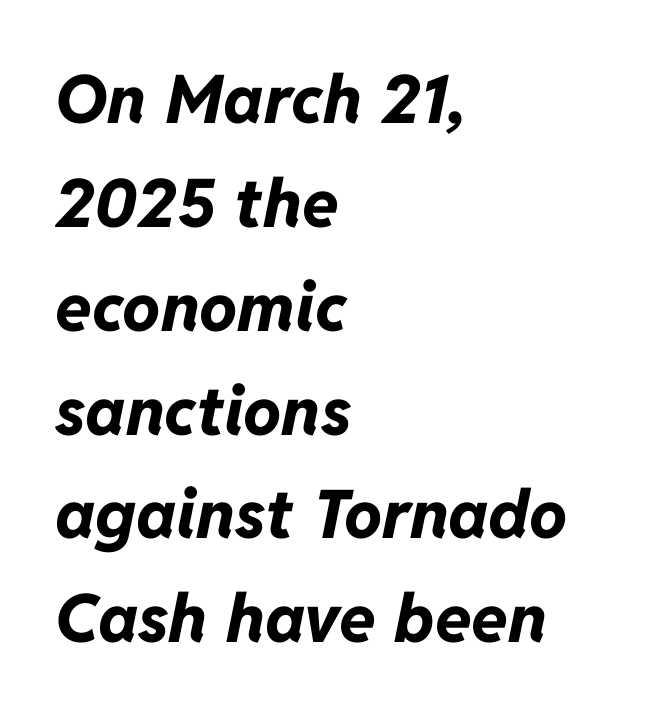
The image shows 67 px bold type, italic (leaning right); set left-aligned, normal line spacing (1.55x), normal letter spacing, not underlined; low stroke contrast and a medium x-height.
